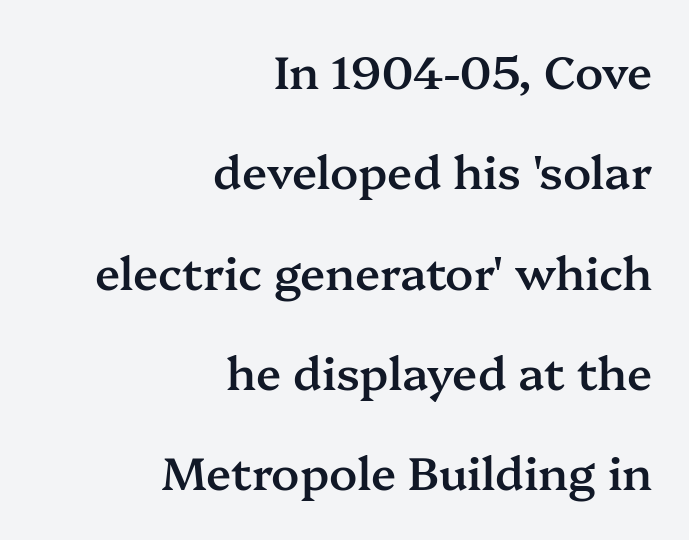
Notice how the passage keeps a crisp vertical edge on the right only. These lines carry some extra weight — a demibold, not a full bold. Note: serifs present on the glyphs. Here the glyphs are tracked normally, forming tight word shapes. Honestly, the rows look like they've been pulled way apart. This sample has the flowing, uneven cadence of proportional lettering.
